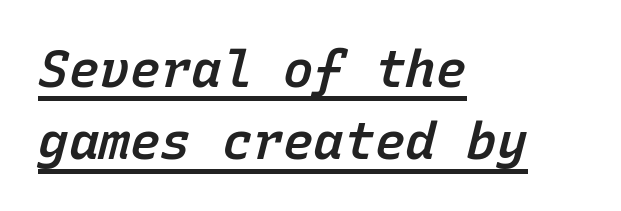
The image shows 51 px semibold type, italic (leaning right), monospaced; set left-aligned, normal line spacing (1.42x), normal letter spacing, underlined; low stroke contrast and a medium x-height.
